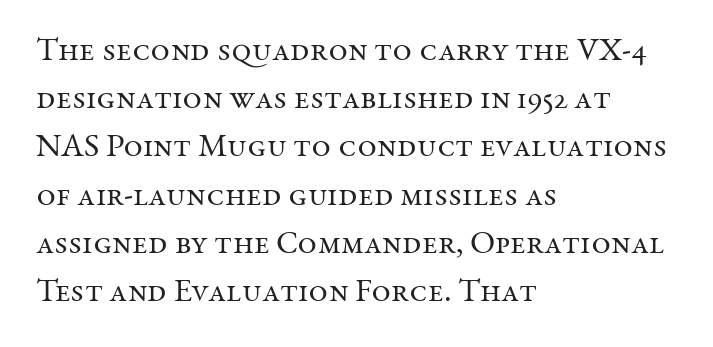
{"serif": "yes", "italic": "no", "bold": "no", "weight": "regular", "width": "normal", "stroke_contrast": "medium", "x_height": "medium", "monospaced": "no", "underline": "no", "align": "left", "line_spacing": "normal", "line_spacing_ratio": 1.46, "letter_spacing": "normal", "letter_spacing_em": 0.0, "glyph_px": 33}
